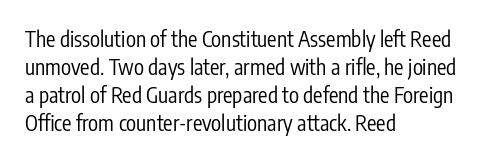
Q: Is the text bold? A: No.
Q: Is the text italic (slanted)? A: No, it is upright.
Q: Is the text underlined? A: No.
Q: How is the paragraph aligned? A: Left-aligned.
Q: Is the spacing between letters normal or unusually wide? A: Normal.
Q: Is the spacing between lines tight, normal or loose? A: Normal.
